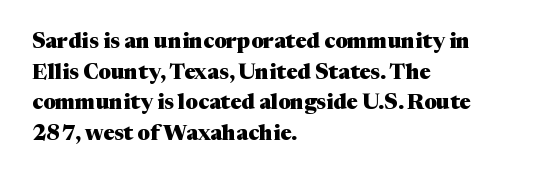
{"italic": "no", "bold": "yes", "underline": "no", "align": "left", "line_spacing": "normal", "line_spacing_ratio": 1.46, "letter_spacing": "normal", "letter_spacing_em": 0.0, "glyph_px": 21}
